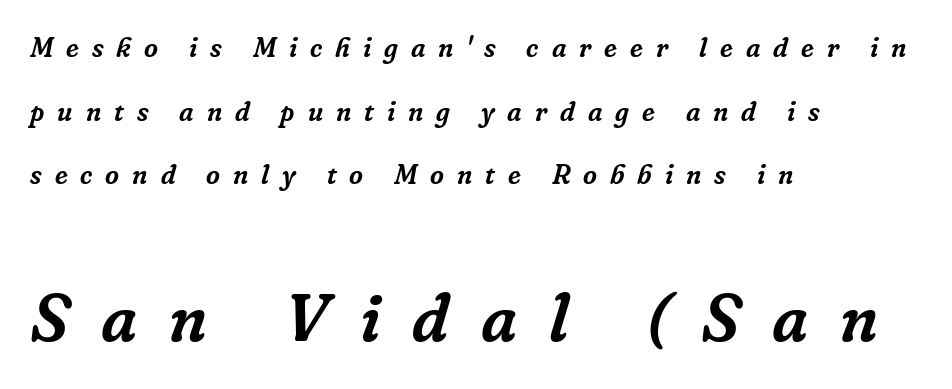
The image shows 67 px serif type, italic (leaning right); set left-aligned, loose line spacing (2.36x), unusually wide letter spacing (+0.48 em), not underlined; the second (bottom) block is 2.48x larger; low stroke contrast and a medium x-height.
